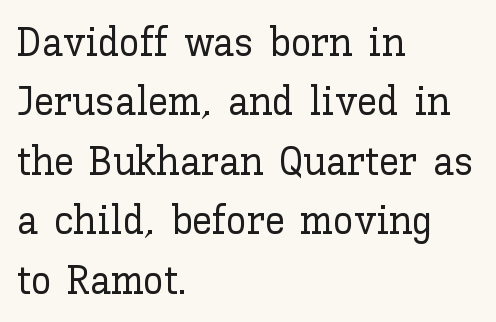
{"italic": "no", "width": "normal", "stroke_contrast": "low", "x_height": "medium", "monospaced": "no", "underline": "no", "align": "left", "line_spacing": "normal", "line_spacing_ratio": 1.45, "letter_spacing": "normal", "letter_spacing_em": 0.0, "glyph_px": 41}
